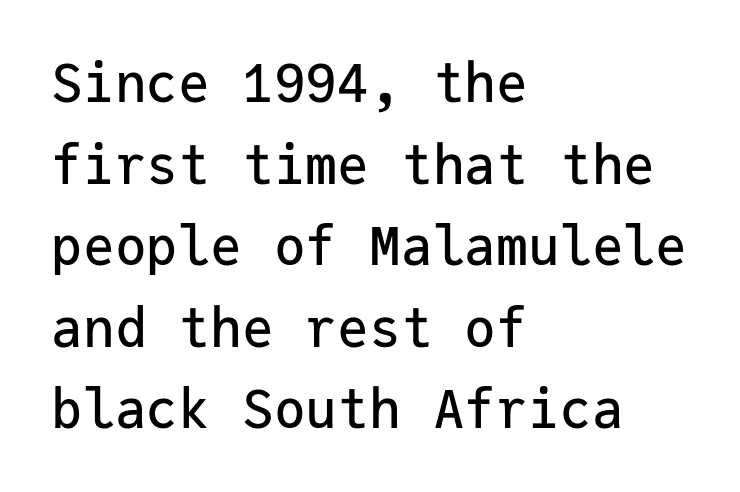
The image shows 53 px sans-serif type, upright, monospaced; set left-aligned, normal line spacing (1.54x), normal letter spacing, not underlined; low stroke contrast and a medium x-height.
